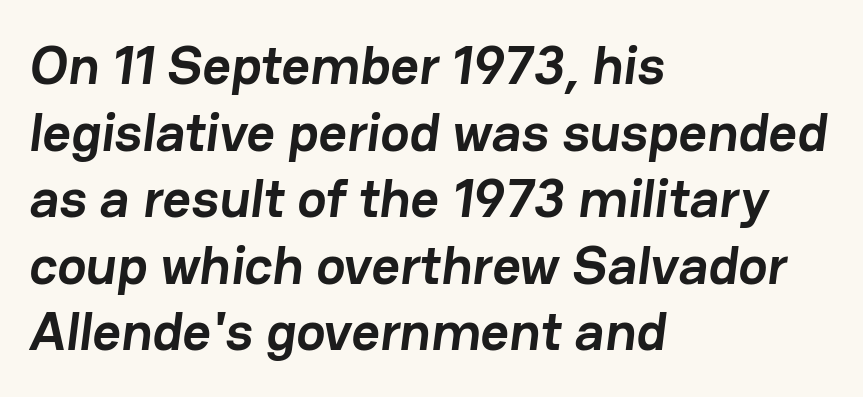
The face used here is proportionally spaced, like ordinary book or web type. Words float on clear page, feet unadorned. Left-aligned paragraph, ragged on the right. Between one letter and the next there's only the usual sliver of space. Weight: bold. Regarding serifs, this sample does without them.
